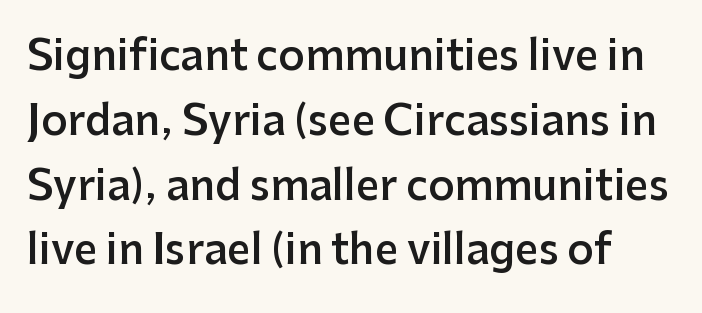
Q: Is the text bold? A: Semi-bold.
Q: Is the text italic (slanted)? A: No, it is upright.
Q: Is the typeface a serif or a sans-serif typeface? A: Sans-serif.
Q: Is the text underlined? A: No.
Q: Is the spacing between letters normal or unusually wide? A: Normal.
Q: Is the spacing between lines tight, normal or loose? A: Normal.
Q: Width (condensed, normal, or wide)? A: Normal.
Q: Stroke contrast? A: Low.
Q: x-height? A: Medium.
Q: Monospaced? A: No.
